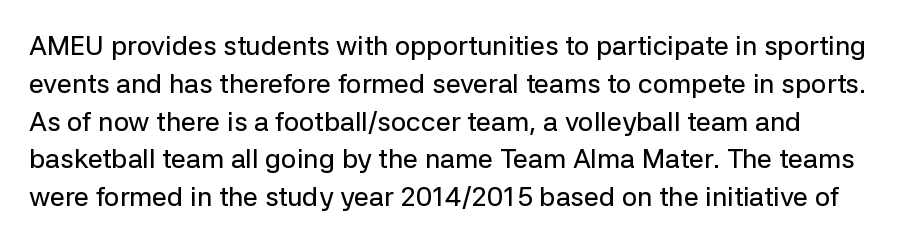
The image shows 27 px text type, upright; set left-aligned, normal line spacing (1.4x), normal letter spacing, not underlined.
